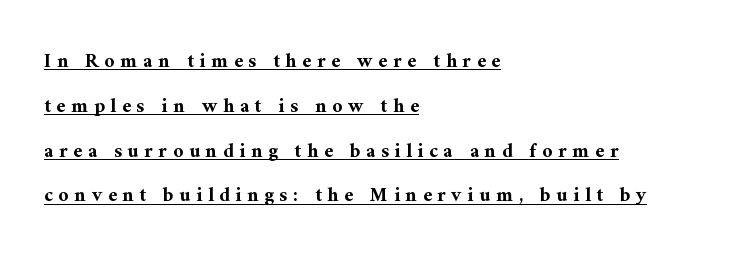
The image shows 20 px bold type, upright; set left-aligned, loose line spacing (2.24x), unusually wide letter spacing (+0.28 em), underlined.
